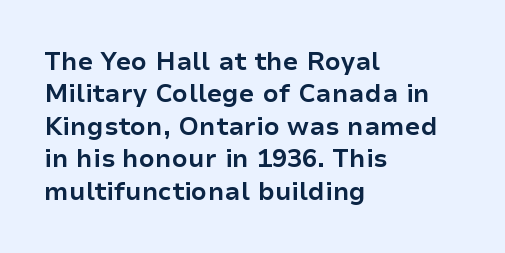
Q: Is the text bold? A: Yes.
Q: Is the text italic (slanted)? A: No, it is upright.
Q: Is the text underlined? A: No.
Q: How is the paragraph aligned? A: Left-aligned.
Q: Is the spacing between letters normal or unusually wide? A: Normal.
Q: Is the spacing between lines tight, normal or loose? A: Normal.
